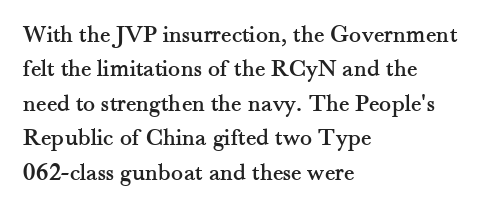
The image shows 25 px text type, upright; set left-aligned, normal line spacing (1.38x), normal letter spacing, not underlined.
